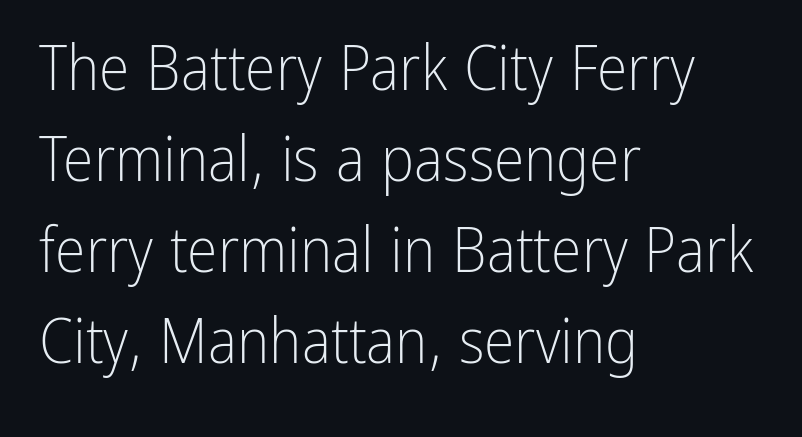
Q: Is the text bold? A: No.
Q: Is the text italic (slanted)? A: No, it is upright.
Q: Is the typeface a serif or a sans-serif typeface? A: Sans-serif.
Q: Is the text underlined? A: No.
Q: How is the paragraph aligned? A: Left-aligned.
Q: Is the spacing between letters normal or unusually wide? A: Normal.
Q: Is the spacing between lines tight, normal or loose? A: Normal.
Q: Width (condensed, normal, or wide)? A: Condensed.
Q: Stroke contrast? A: Low.
Q: x-height? A: Medium.
Q: Monospaced? A: No.
